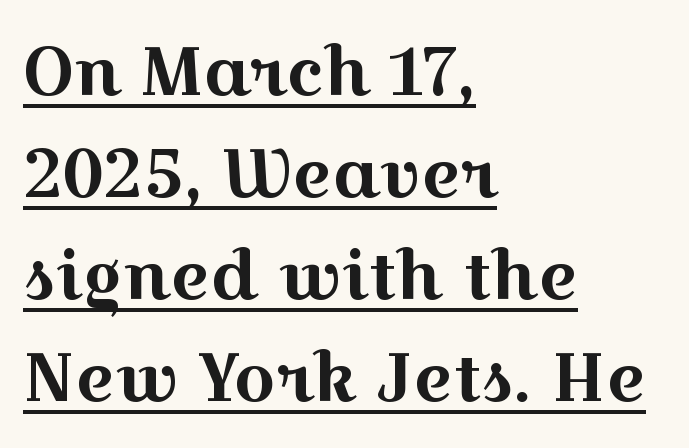
Standard letterfit; no display-style spreading of the glyphs. Line spacing here is normal. Posture: vertical. Each line of the rendering has a horizontal stroke beneath the glyphs. This is serif lettering, the kind often seen in printed books. Notice how the passage keeps a crisp vertical edge on the left only.
